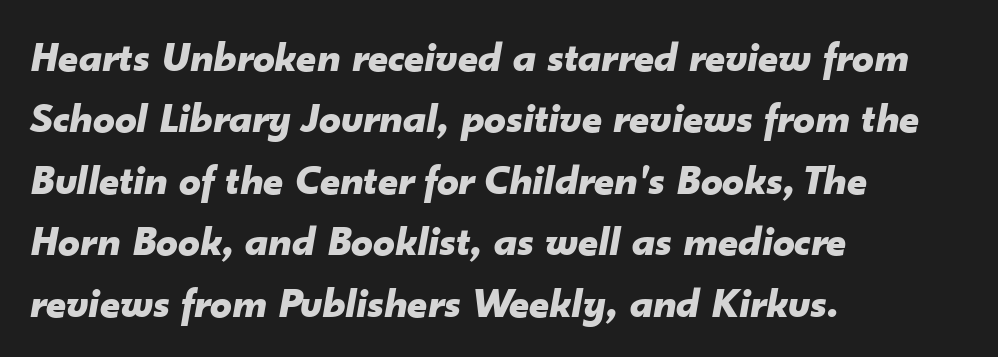
Looks like regular typesetting: each glyph gets only the width it needs. Does the copy run flush right? No — it runs flush left. In terms of letterspacing, this is plain default setting. Italic? Definitely — the glyphs are oblique. Normally led — the rows are evenly, conventionally spaced.
